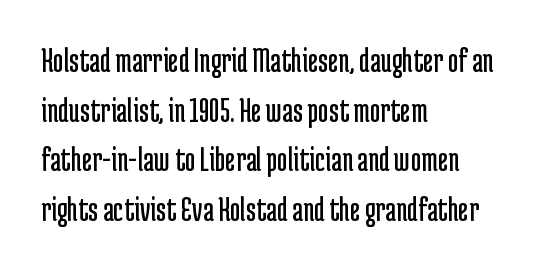
The image shows 36 px regular-weight, condensed sans-serif type, upright; set left-aligned, normal line spacing (1.38x), normal letter spacing, not underlined; low stroke contrast and a medium x-height.
